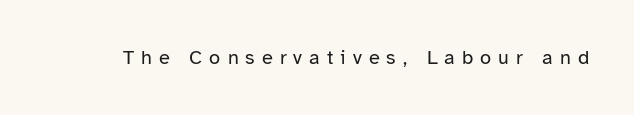
The letters look calm and open, with moderate or lighter stems. Designer's note — italics off, roman on. The zone under the glyphs is completely vacant. In terms of letterspacing, this is a distinctly airy, spread setting.
